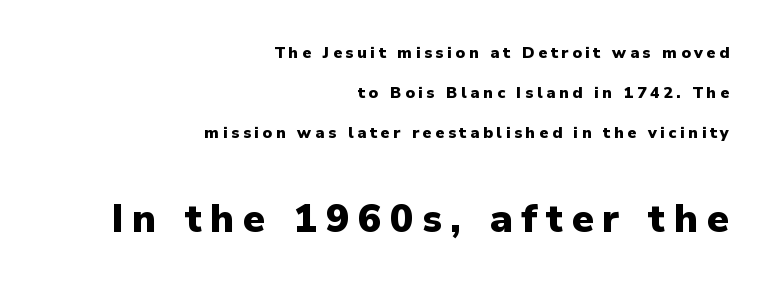
The image shows 39 px heavy sans-serif type, upright; set right-aligned, loose line spacing (2.49x), unusually wide letter spacing (+0.22 em), not underlined; the second (bottom) block is 2.44x larger; low stroke contrast and a medium x-height.
